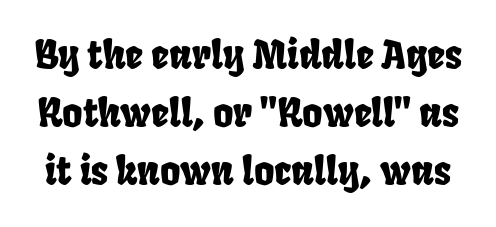
A typesetter would call this leading conventional body-copy spacing. Beneath every word, the page is bare. Each letter keeps its own natural width here, so spacing adapts to shape. Tracking value appears to be zero — textbook default spacing. Each letter's strokes conclude bluntly, with no projecting serifs.
